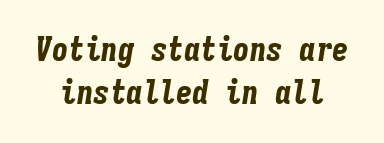
Q: Is the text bold? A: Yes.
Q: Is the text italic (slanted)? A: Yes, it leans right by about 9 degrees.
Q: Is the text underlined? A: No.
Q: Is the spacing between letters normal or unusually wide? A: Normal.
Q: Is the spacing between lines tight, normal or loose? A: Normal.
Q: Width (condensed, normal, or wide)? A: Condensed.
Q: Stroke contrast? A: Low.
Q: x-height? A: Medium.
Q: Monospaced? A: Yes.
